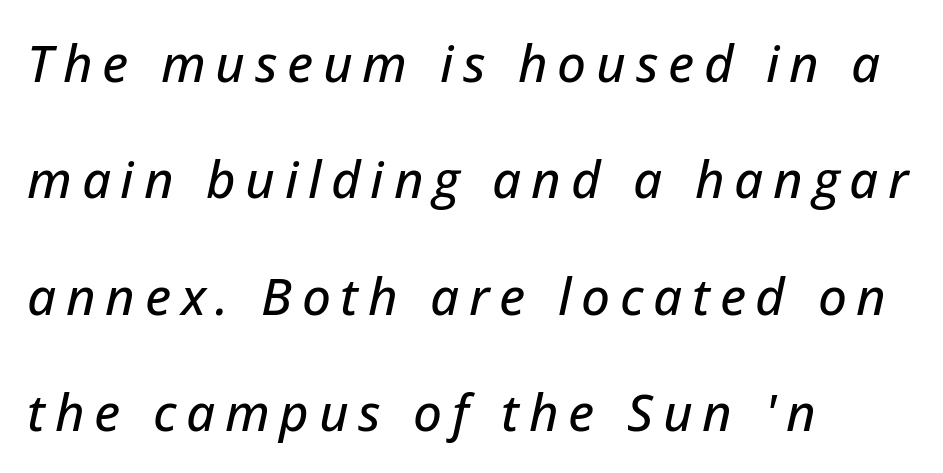
The image shows 51 px text type, italic (leaning right); set left-aligned, loose line spacing (2.28x), not underlined; low stroke contrast and a medium x-height.
